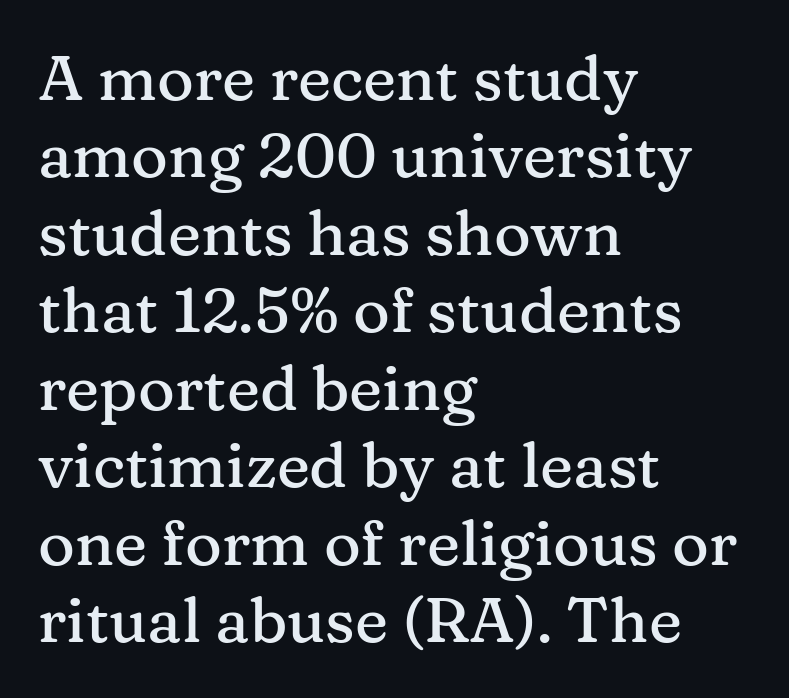
Where is the straight margin? On the left. Descender tails drop into unmarked territory. The face used here is proportionally spaced, like ordinary book or web type. Caption: standard tracking, unaltered. Old-style or modern, the face here clearly has serifs.
